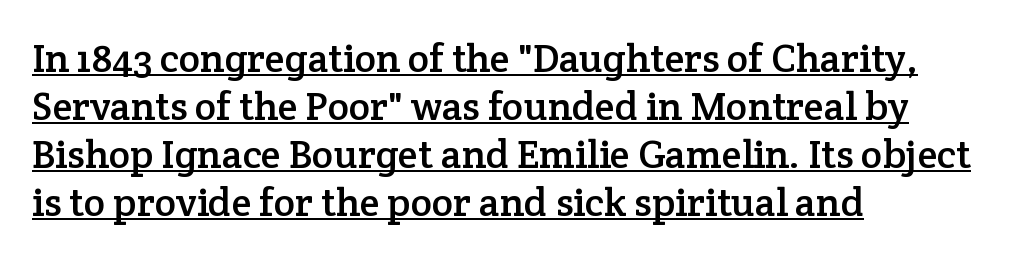
The image shows 40 px serif type, upright; set left-aligned, line spacing 1.2x, normal letter spacing, underlined; low stroke contrast and a medium x-height.
